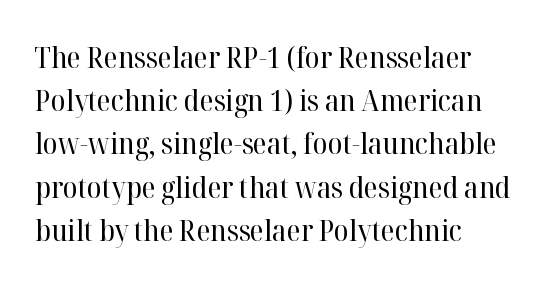
Q: Is the text bold? A: No.
Q: Is the text italic (slanted)? A: No, it is upright.
Q: Is the typeface a serif or a sans-serif typeface? A: Serif.
Q: Is the text underlined? A: No.
Q: How is the paragraph aligned? A: Left-aligned.
Q: Is the spacing between letters normal or unusually wide? A: Normal.
Q: Is the spacing between lines tight, normal or loose? A: Normal.
Q: Width (condensed, normal, or wide)? A: Normal.
Q: Stroke contrast? A: High.
Q: x-height? A: Medium.
Q: Monospaced? A: No.
